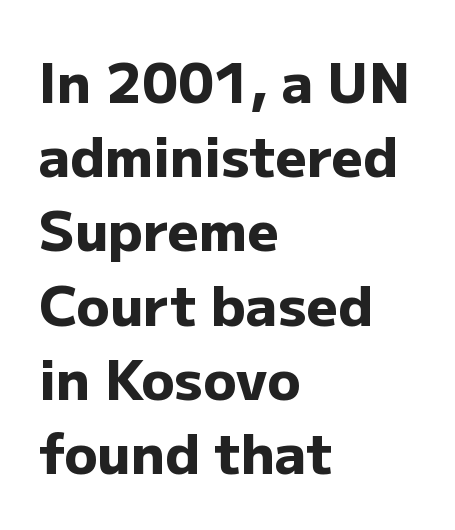
The image shows 55 px heavy sans-serif type, upright; set left-aligned, normal line spacing (1.35x), normal letter spacing, not underlined; low stroke contrast and a medium x-height.
